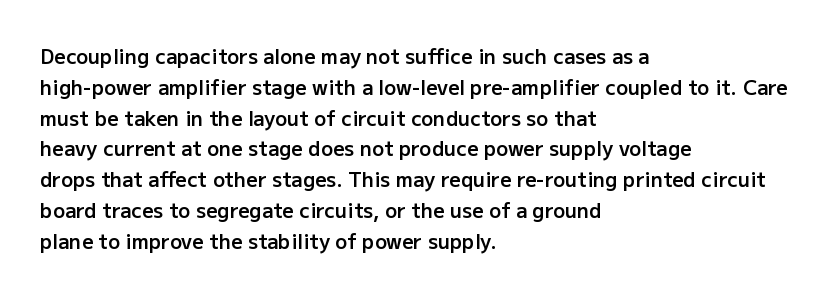
Strokes here are thickened, but only to semibold level. Successive baselines arrive at the customary interval. The axis of the letterforms is exactly vertical. Anything drawn beneath the words? Only blank space. Which margin do the lines hug? The left one — the right edge is uneven. This rendering leaves character spacing at its baseline value.
